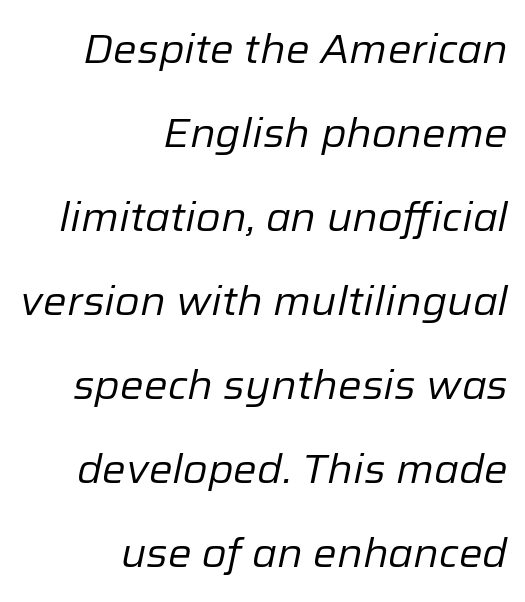
Every character sits at an angle, as italics do. Descender tails drop into unmarked territory. The lines are spread far apart with generous leading. The passage shown is typed in a proportional face where columns would drift. Weight class: somewhere from thin through regular.
